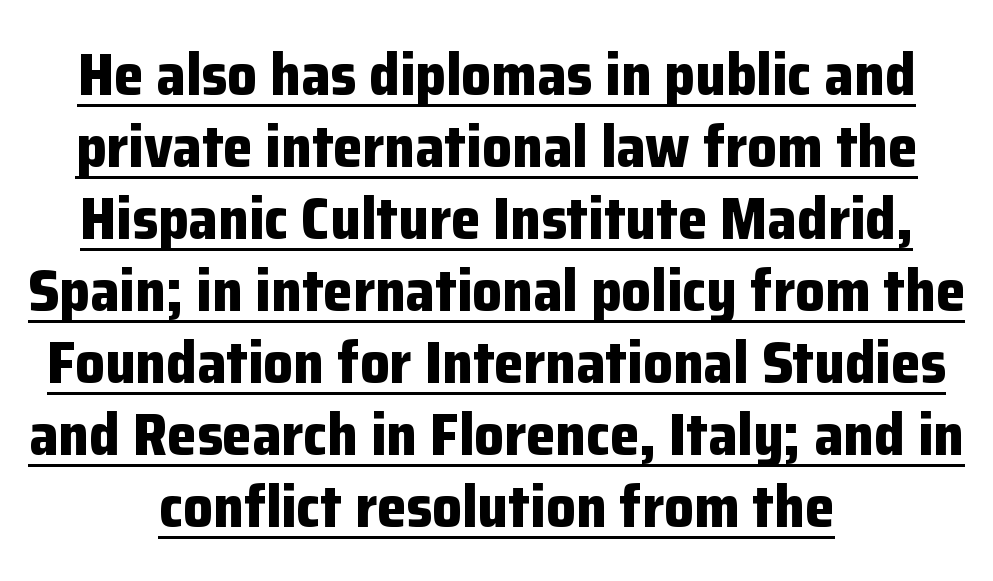
The image shows 59 px bold sans-serif type, upright; set centered, line spacing 1.22x, normal letter spacing, underlined; low stroke contrast and a medium x-height.
